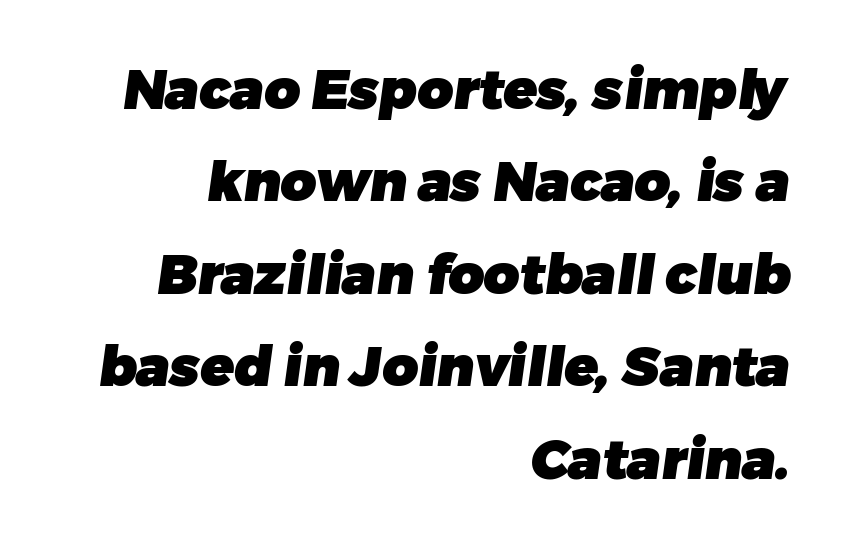
{"serif": "no", "bold": "yes", "weight": "heavy", "width": "normal", "stroke_contrast": "low", "x_height": "medium", "monospaced": "no", "underline": "no", "align": "right", "line_spacing": "normal", "line_spacing_ratio": 1.68, "letter_spacing": "normal", "letter_spacing_em": 0.0, "glyph_px": 55}
